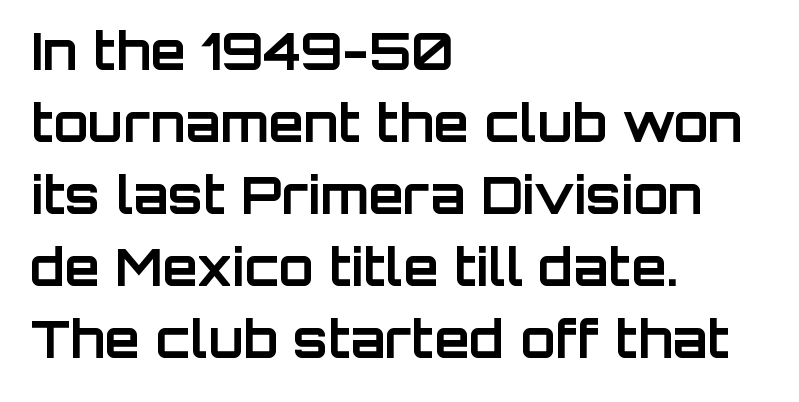
{"serif": "no", "italic": "no", "bold": "yes", "weight": "bold", "width": "normal", "stroke_contrast": "low", "x_height": "large", "monospaced": "no", "underline": "no", "align": "left", "line_spacing": "normal", "line_spacing_ratio": 1.41, "letter_spacing": "normal", "letter_spacing_em": 0.0, "glyph_px": 51}
